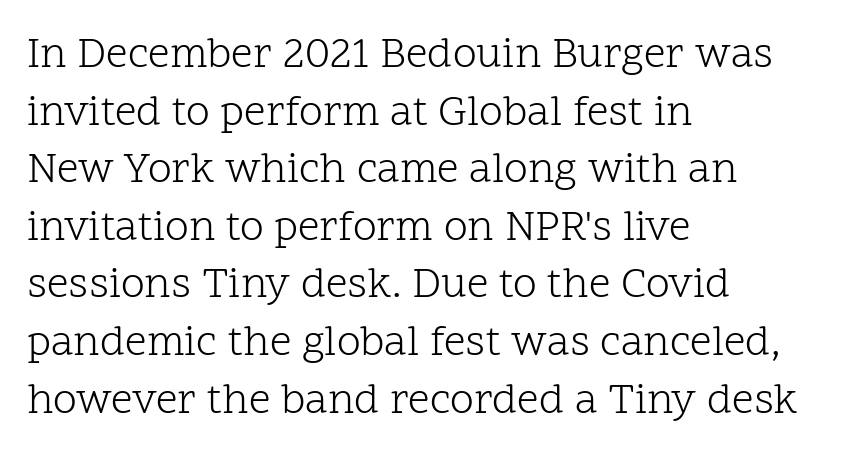
Q: Is the text bold? A: No.
Q: Is the text italic (slanted)? A: No, it is upright.
Q: Is the typeface a serif or a sans-serif typeface? A: Serif.
Q: Is the text underlined? A: No.
Q: How is the paragraph aligned? A: Left-aligned.
Q: Is the spacing between letters normal or unusually wide? A: Normal.
Q: Is the spacing between lines tight, normal or loose? A: Normal.
Q: Width (condensed, normal, or wide)? A: Normal.
Q: Stroke contrast? A: Low.
Q: x-height? A: Medium.
Q: Monospaced? A: No.
